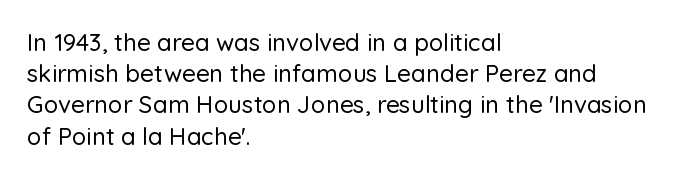
{"italic": "no", "underline": "no", "align": "left", "line_spacing": "normal", "line_spacing_ratio": 1.3, "letter_spacing": "normal", "letter_spacing_em": 0.0, "glyph_px": 24}
